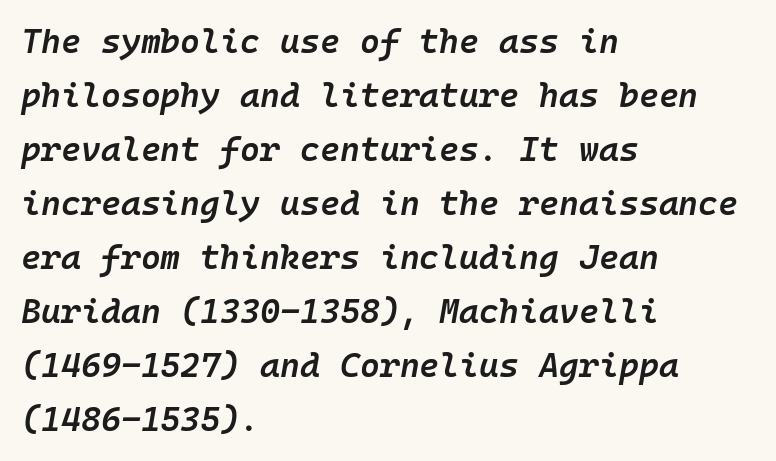
Q: Is the text bold? A: Semi-bold.
Q: Is the text italic (slanted)? A: Yes, it leans right by about 10 degrees.
Q: Is the text underlined? A: No.
Q: How is the paragraph aligned? A: Left-aligned.
Q: Is the spacing between letters normal or unusually wide? A: Normal.
Q: Is the spacing between lines tight, normal or loose? A: Normal.
Q: Width (condensed, normal, or wide)? A: Normal.
Q: Stroke contrast? A: Low.
Q: x-height? A: Medium.
Q: Monospaced? A: Yes.
